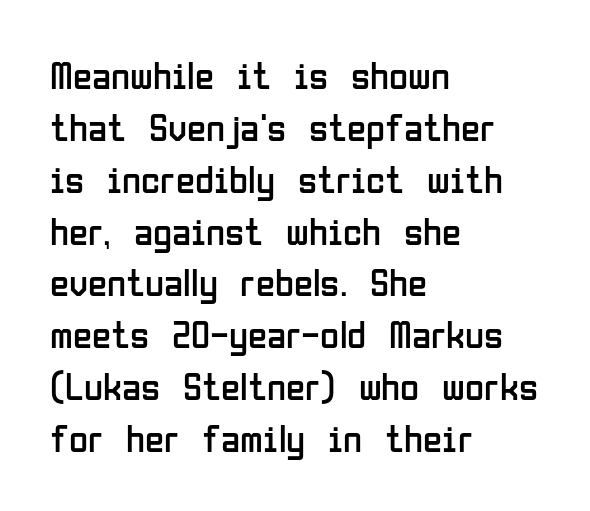
Q: Is the text bold? A: No.
Q: Is the text italic (slanted)? A: No, it is upright.
Q: Is the typeface a serif or a sans-serif typeface? A: Sans-serif.
Q: Is the text underlined? A: No.
Q: How is the paragraph aligned? A: Left-aligned.
Q: Is the spacing between letters normal or unusually wide? A: Normal.
Q: Is the spacing between lines tight, normal or loose? A: Normal.
Q: Width (condensed, normal, or wide)? A: Condensed.
Q: Stroke contrast? A: Low.
Q: x-height? A: Medium.
Q: Monospaced? A: No.
